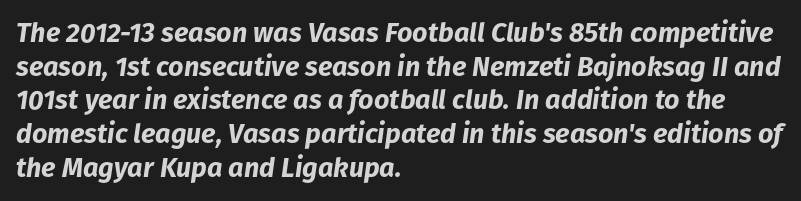
The image shows 27 px bold type, italic (leaning right); set left-aligned, normal line spacing (1.25x), normal letter spacing, not underlined.
